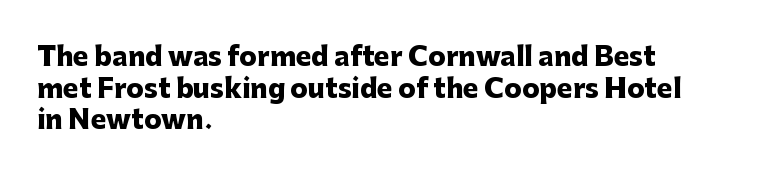
{"italic": "no", "bold": "yes", "underline": "no", "align": "left", "line_spacing_ratio": 1.22, "letter_spacing": "normal", "letter_spacing_em": 0.0, "glyph_px": 26}
